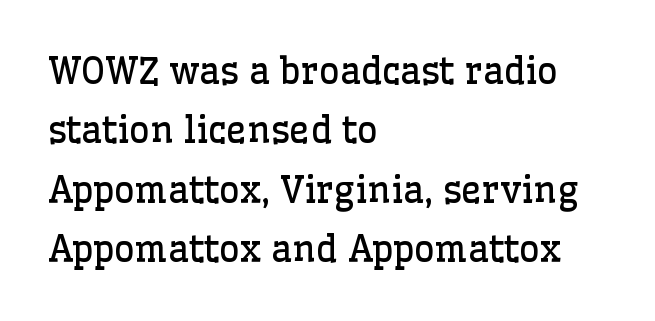
The image shows 36 px regular-weight serif type, upright; set left-aligned, normal line spacing (1.65x), normal letter spacing, not underlined; low stroke contrast and a medium x-height.
